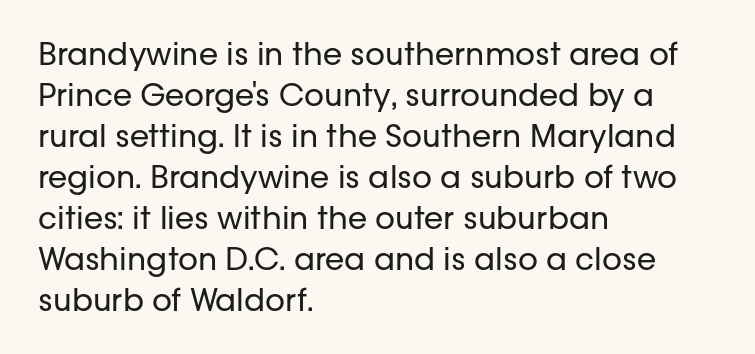
Vertical stems look standard width or narrower in stroke. Spacing verdict: proportional, widths tailored to each character. What stands out about the letter spacing? Nothing — it is the standard amount. This rendering employs a face without finishing strokes, i.e., a sans-serif. The string is rendered with underlining switched off.
